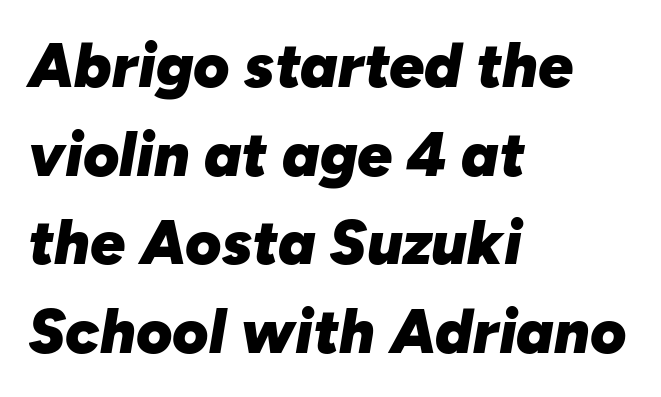
Q: Is the text bold? A: Yes.
Q: Is the text italic (slanted)? A: Yes, it leans right by about 10 degrees.
Q: Is the text underlined? A: No.
Q: How is the paragraph aligned? A: Left-aligned.
Q: Is the spacing between letters normal or unusually wide? A: Normal.
Q: Is the spacing between lines tight, normal or loose? A: Normal.
Q: Width (condensed, normal, or wide)? A: Normal.
Q: Stroke contrast? A: Low.
Q: x-height? A: Medium.
Q: Monospaced? A: No.
